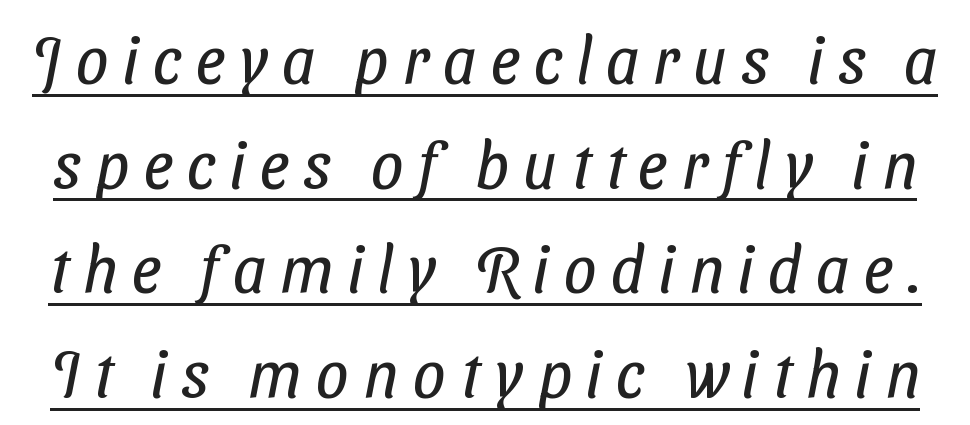
{"serif": "no", "bold": "no", "weight": "regular", "width": "condensed", "stroke_contrast": "low", "x_height": "medium", "monospaced": "no", "underline": "yes", "line_spacing": "normal", "line_spacing_ratio": 1.61, "letter_spacing": "wide", "letter_spacing_em": 0.22, "glyph_px": 65}
